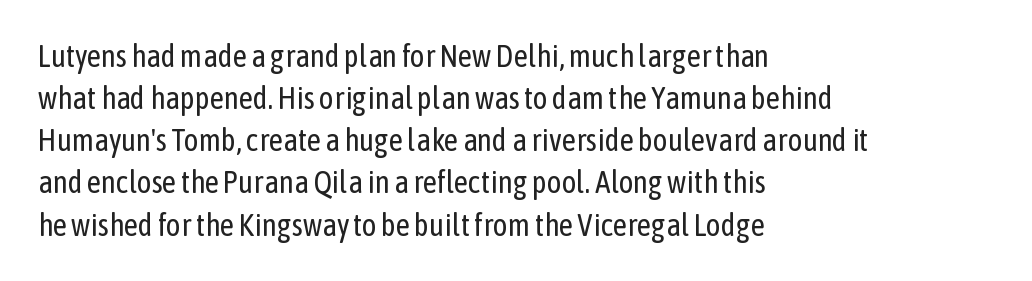
The image shows 31 px regular-weight, condensed sans-serif type, upright; set left-aligned, normal line spacing (1.36x), normal letter spacing, not underlined; low stroke contrast and a medium x-height.
